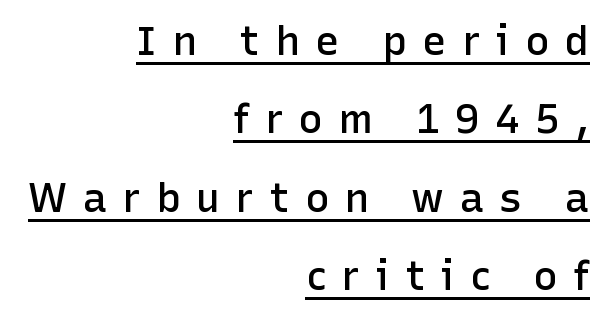
Q: Is the text bold? A: Semi-bold.
Q: Is the text italic (slanted)? A: No, it is upright.
Q: Is the typeface a serif or a sans-serif typeface? A: Sans-serif.
Q: Is the text underlined? A: Yes.
Q: How is the paragraph aligned? A: Right-aligned.
Q: Is the spacing between letters normal or unusually wide? A: Unusually wide.
Q: Is the spacing between lines tight, normal or loose? A: Loose.
Q: Width (condensed, normal, or wide)? A: Normal.
Q: Stroke contrast? A: Low.
Q: x-height? A: Medium.
Q: Monospaced? A: No.
